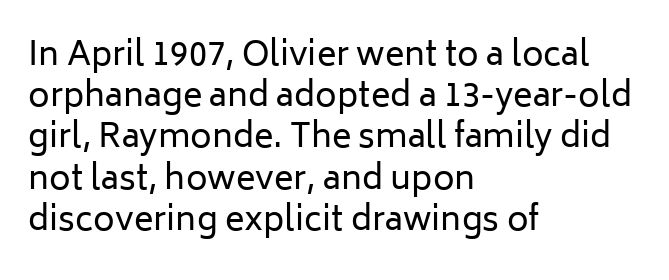
The image shows 33 px regular-weight sans-serif type, upright; set left-aligned, normal line spacing (1.25x), normal letter spacing, not underlined; low stroke contrast and a medium x-height.
